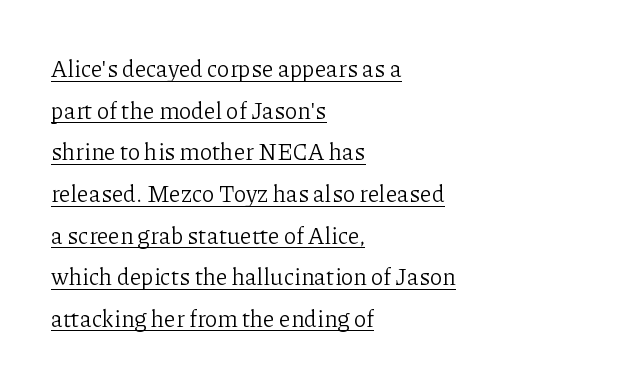
{"italic": "no", "bold": "no", "underline": "yes", "align": "left", "line_spacing_ratio": 1.81, "letter_spacing": "normal", "letter_spacing_em": 0.0, "glyph_px": 23}
